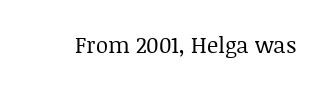
{"italic": "no", "bold": "no", "underline": "no", "letter_spacing": "normal", "letter_spacing_em": 0.0, "glyph_px": 22}
